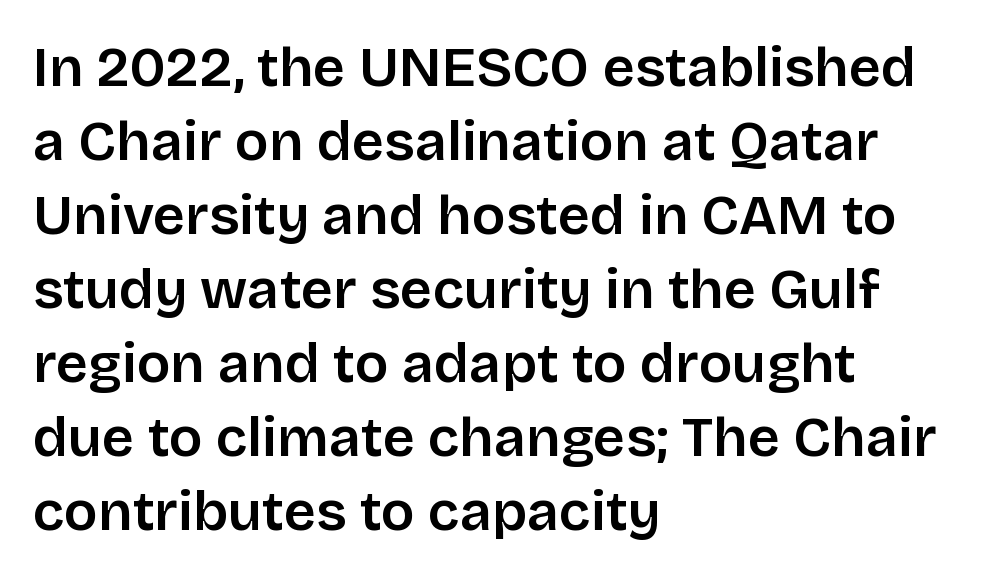
{"serif": "no", "italic": "no", "bold": "semi", "weight": "semibold", "width": "normal", "stroke_contrast": "low", "x_height": "large", "monospaced": "no", "underline": "no", "align": "left", "line_spacing": "normal", "line_spacing_ratio": 1.32, "letter_spacing": "normal", "letter_spacing_em": 0.0, "glyph_px": 56}
